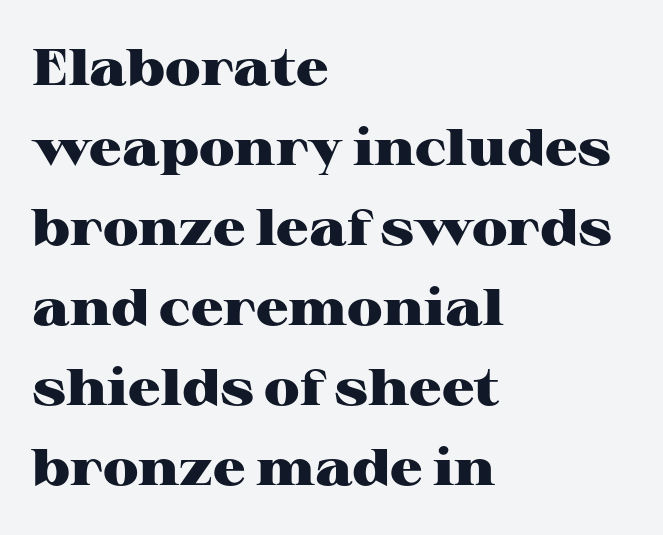
{"serif": "yes", "italic": "no", "bold": "yes", "weight": "heavy", "width": "wide", "stroke_contrast": "high", "x_height": "medium", "monospaced": "no", "underline": "no", "align": "left", "line_spacing": "normal", "line_spacing_ratio": 1.57, "letter_spacing": "normal", "letter_spacing_em": 0.0, "glyph_px": 51}
